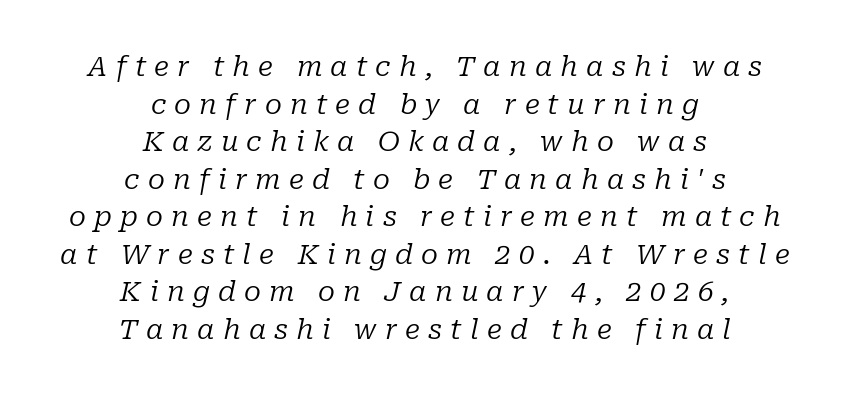
Q: Is the text bold? A: No.
Q: Is the text italic (slanted)? A: Yes, it leans right by about 10 degrees.
Q: Is the typeface a serif or a sans-serif typeface? A: Serif.
Q: Is the text underlined? A: No.
Q: How is the paragraph aligned? A: Centered.
Q: Is the spacing between letters normal or unusually wide? A: Unusually wide.
Q: Is the spacing between lines tight, normal or loose? A: Normal.
Q: Width (condensed, normal, or wide)? A: Normal.
Q: Stroke contrast? A: Low.
Q: x-height? A: Medium.
Q: Monospaced? A: No.
